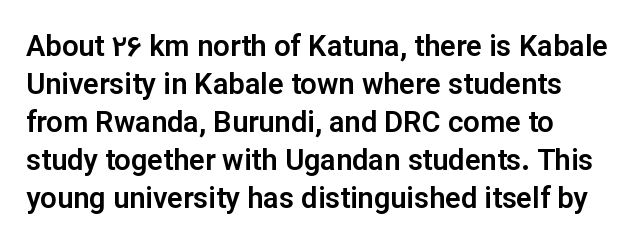
The image shows 29 px sans-serif type, upright; set left-aligned, normal line spacing (1.31x), normal letter spacing, not underlined; low stroke contrast and a medium x-height.
